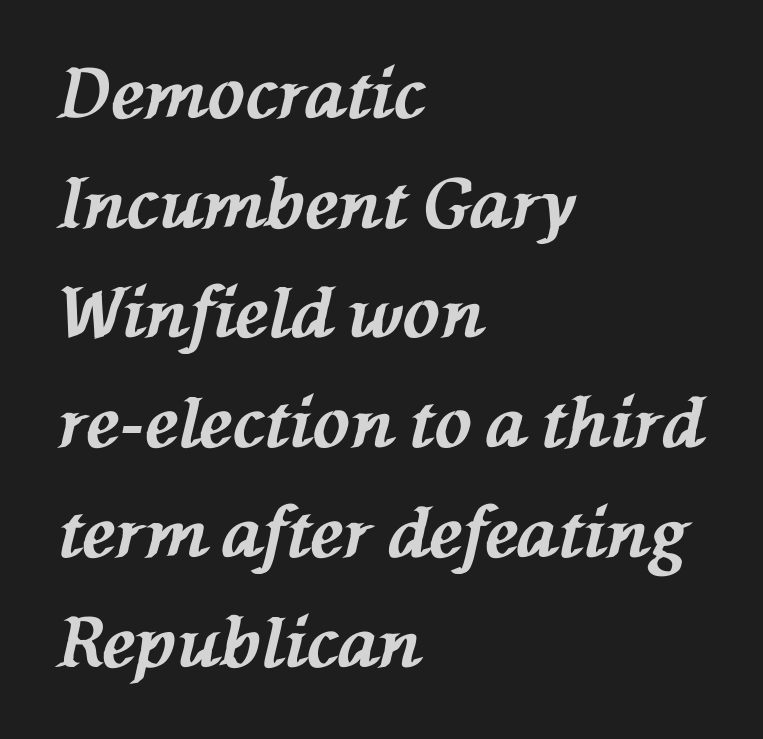
Horizontal bands of white between lines are of average thickness. Is the block centered? No — it sits flush against the left margin. The glyphs have the mass of a bold cut. The area under the type is left untouched.
